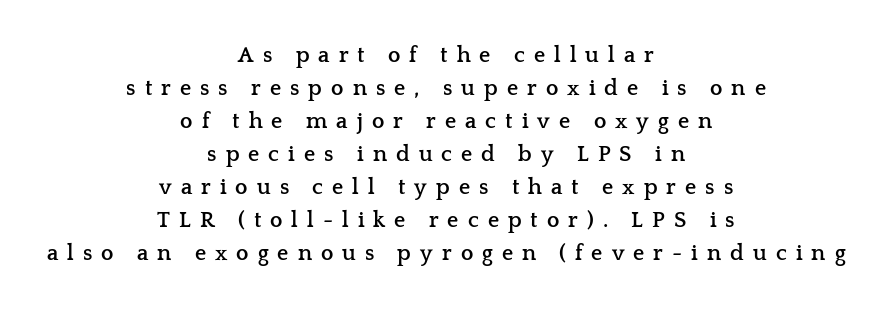
The image shows 22 px bold type, upright; set centered, normal line spacing (1.5x), unusually wide letter spacing (+0.41 em), not underlined.
